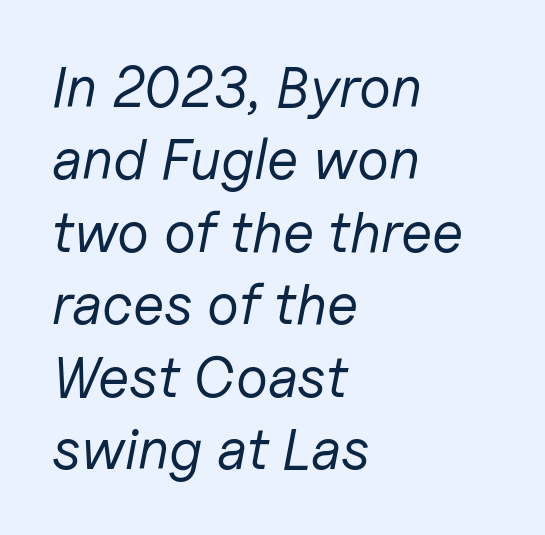
This sample has the flowing, uneven cadence of proportional lettering. This reads as an unemphasized weight, regular at the heaviest. Slanted lettering throughout. The line-height multiplier appears to be the usual default. The space beneath each line is pristine and unruled.
